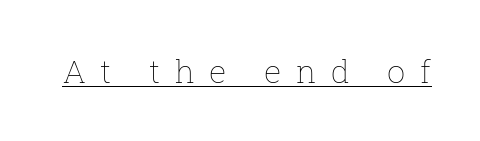
Letters have the restrained weight of plain body copy at most. The face used here is rendered with a markedly widened letterfit. Does the lettering tilt? It doesn't — this is upright. Varying glyph widths throughout — classic text-font behaviour. The passage shown is underscored from start to finish.
